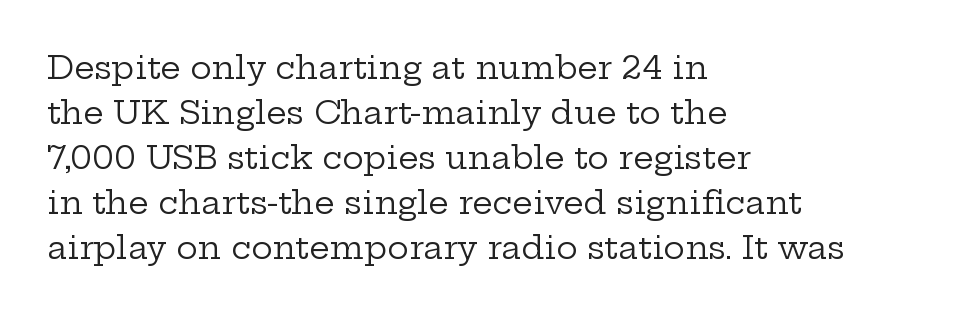
The image shows 32 px regular-weight, wide serif type, upright; set left-aligned, normal line spacing (1.41x), normal letter spacing, not underlined; low stroke contrast and a medium x-height.
